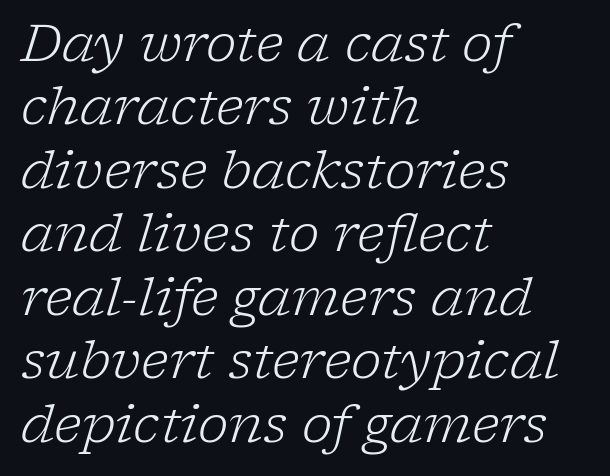
The image shows 52 px light serif type, italic (leaning right); set left-aligned, line spacing 1.22x, normal letter spacing, not underlined; low stroke contrast and a medium x-height.
